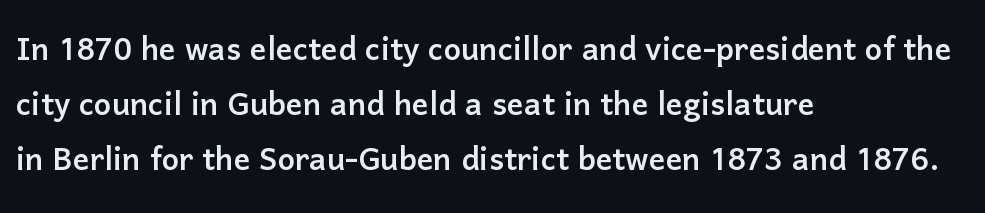
The image shows 41 px sans-serif type, upright; set left-aligned, normal line spacing (1.34x), normal letter spacing, not underlined; low stroke contrast and a medium x-height.
